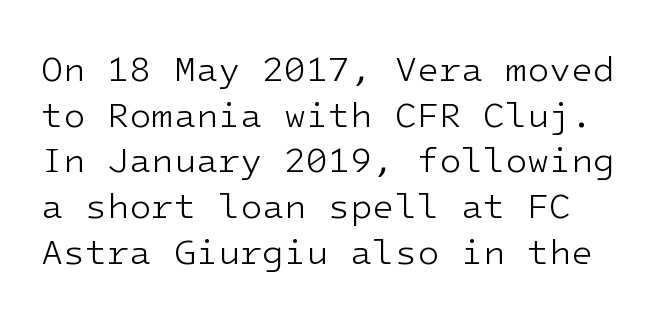
{"serif": "no", "italic": "no", "bold": "no", "weight": "light", "width": "normal", "stroke_contrast": "low", "x_height": "medium", "underline": "no", "line_spacing": "normal", "line_spacing_ratio": 1.27, "letter_spacing": "normal", "letter_spacing_em": 0.0, "glyph_px": 36}
